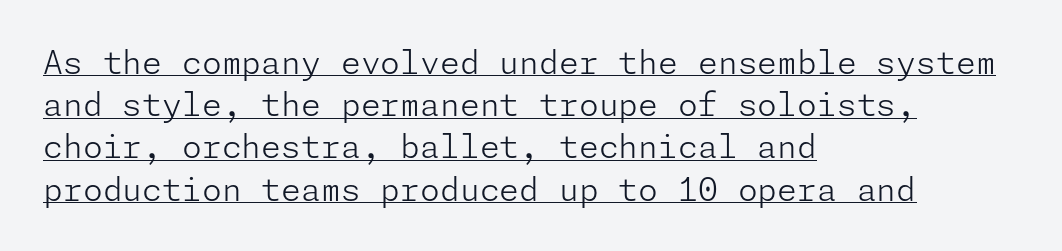
{"serif": "no", "italic": "no", "bold": "no", "weight": "light", "width": "normal", "stroke_contrast": "low", "x_height": "medium", "underline": "yes", "align": "left", "line_spacing": "normal", "line_spacing_ratio": 1.32, "letter_spacing": "normal", "letter_spacing_em": 0.0, "glyph_px": 32}
